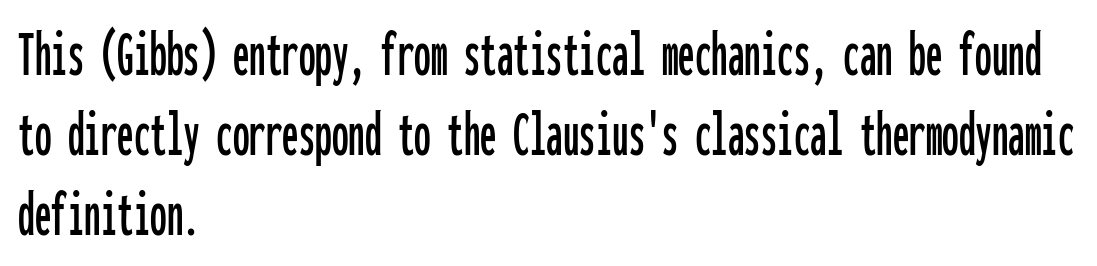
Style check: upright. Default kerning and tracking; the words read as compact shapes. Do the characters align in a grid? Yes, the font is monospaced. The zone under the glyphs is completely vacant. Each line starts at the same left margin while the right side varies. To sum up the face: it is a sans, with no serifs.
